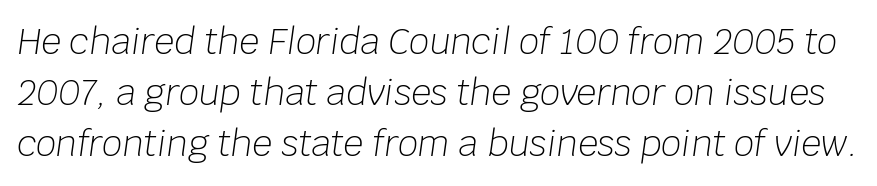
Notice how the stems are inclined rather than vertical — that's the hallmark of italics. Here the designer chose a conventional face with non-uniform glyph widths. Leading: standard. Nobody touched the tracking dial on this one. This rendering features lettering with no underline. The weight tops out at a normal text grade.
